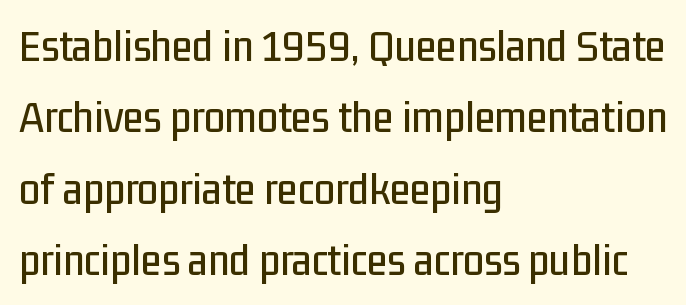
{"serif": "no", "italic": "no", "width": "condensed", "stroke_contrast": "low", "x_height": "medium", "monospaced": "no", "underline": "no", "align": "left", "line_spacing": "normal", "line_spacing_ratio": 1.52, "letter_spacing": "normal", "letter_spacing_em": 0.0, "glyph_px": 47}
